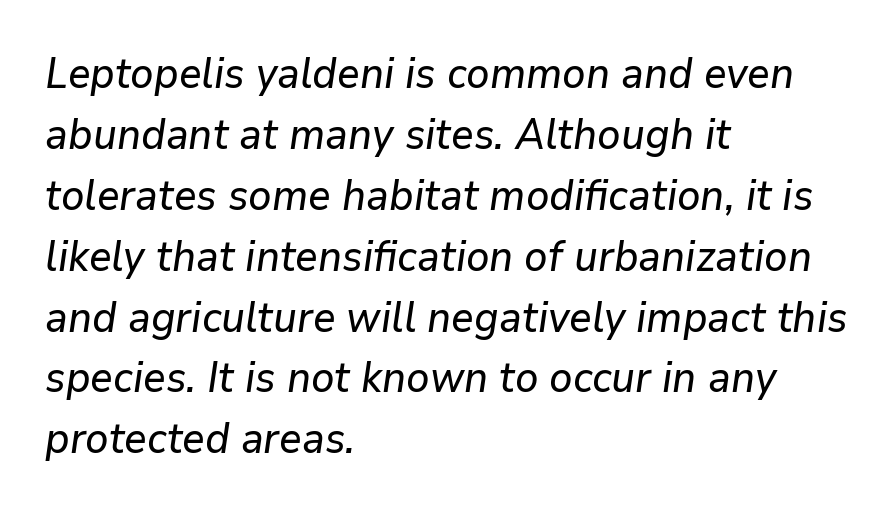
Q: Is the text italic (slanted)? A: Yes, it leans right by about 9 degrees.
Q: Is the text underlined? A: No.
Q: How is the paragraph aligned? A: Left-aligned.
Q: Is the spacing between letters normal or unusually wide? A: Normal.
Q: Is the spacing between lines tight, normal or loose? A: Normal.
Q: Width (condensed, normal, or wide)? A: Normal.
Q: Stroke contrast? A: Low.
Q: x-height? A: Medium.
Q: Monospaced? A: No.
